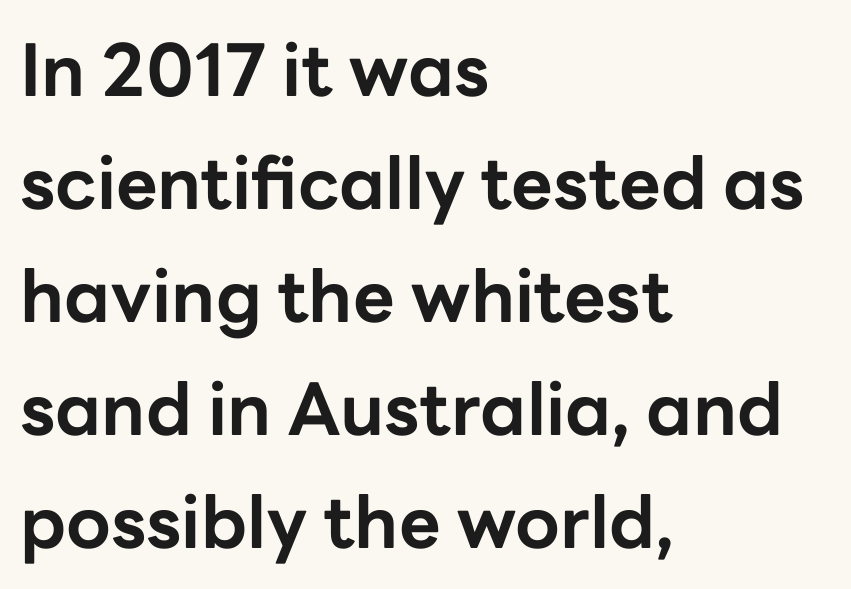
The image shows 72 px bold sans-serif type, upright; set left-aligned, normal line spacing (1.57x), normal letter spacing, not underlined; low stroke contrast and a medium x-height.
